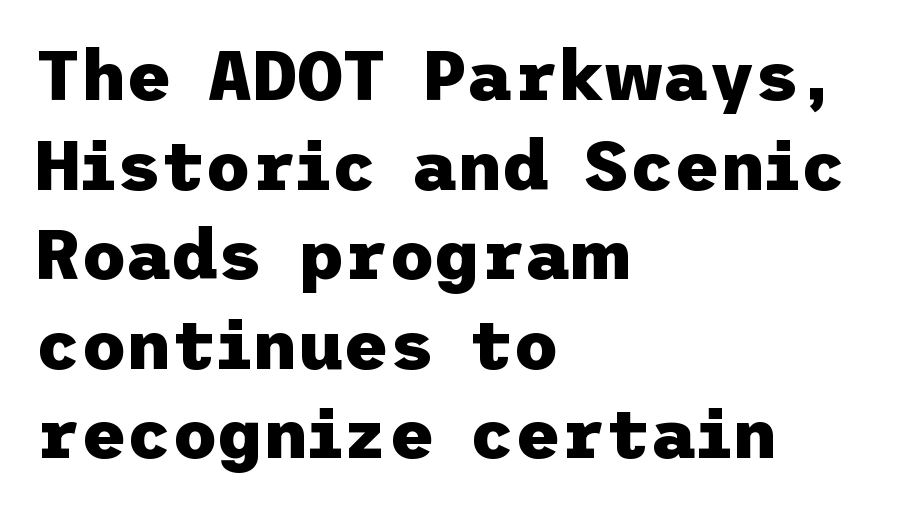
Q: Is the text bold? A: Yes.
Q: Is the text italic (slanted)? A: No, it is upright.
Q: Is the typeface a serif or a sans-serif typeface? A: Sans-serif.
Q: Is the text underlined? A: No.
Q: How is the paragraph aligned? A: Left-aligned.
Q: Is the spacing between letters normal or unusually wide? A: Normal.
Q: Is the spacing between lines tight, normal or loose? A: Normal.
Q: Width (condensed, normal, or wide)? A: Normal.
Q: Stroke contrast? A: Low.
Q: x-height? A: Medium.
